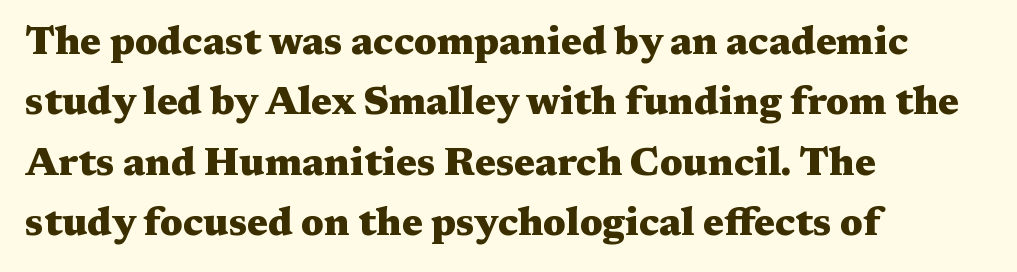
The image shows 39 px heavy, wide serif type, upright; set left-aligned, normal line spacing (1.55x), normal letter spacing, not underlined; medium stroke contrast and a medium x-height.
